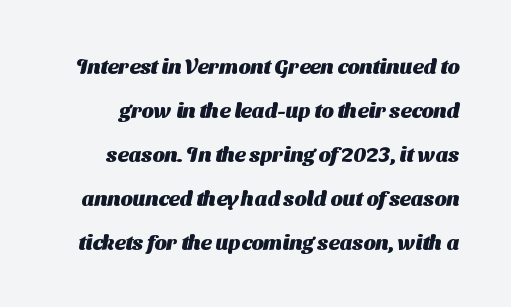
{"bold": "yes", "underline": "no", "line_spacing": "loose", "line_spacing_ratio": 2.1, "letter_spacing": "normal", "letter_spacing_em": 0.0, "glyph_px": 21}
